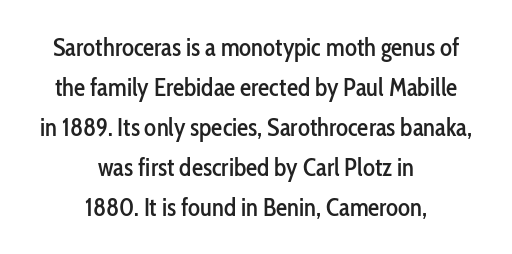
The image shows 25 px text type, upright; set centered, normal line spacing (1.6x), normal letter spacing, not underlined.
